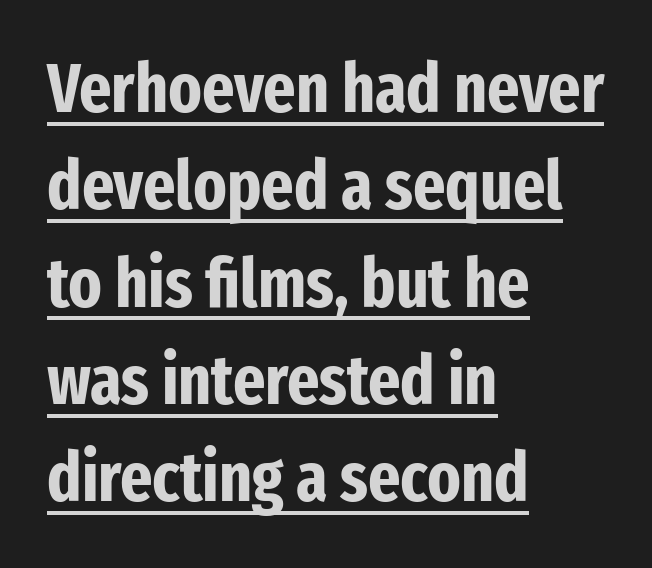
{"serif": "no", "italic": "no", "bold": "yes", "weight": "bold", "width": "condensed", "stroke_contrast": "low", "x_height": "medium", "monospaced": "no", "underline": "yes", "align": "left", "line_spacing": "normal", "line_spacing_ratio": 1.41, "letter_spacing": "normal", "letter_spacing_em": 0.0, "glyph_px": 69}
